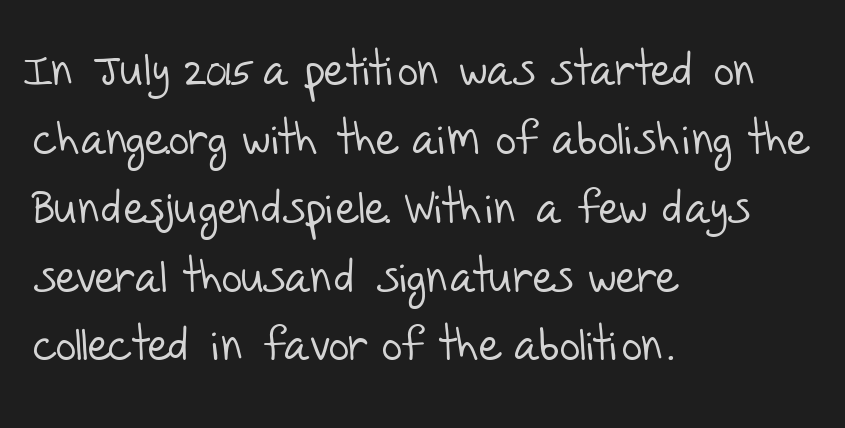
Q: Is the text bold? A: No.
Q: Is the typeface a serif or a sans-serif typeface? A: Sans-serif.
Q: Is the text underlined? A: No.
Q: How is the paragraph aligned? A: Left-aligned.
Q: Is the spacing between letters normal or unusually wide? A: Normal.
Q: Is the spacing between lines tight, normal or loose? A: Normal.
Q: Width (condensed, normal, or wide)? A: Normal.
Q: Stroke contrast? A: Low.
Q: x-height? A: Large.
Q: Monospaced? A: No.
